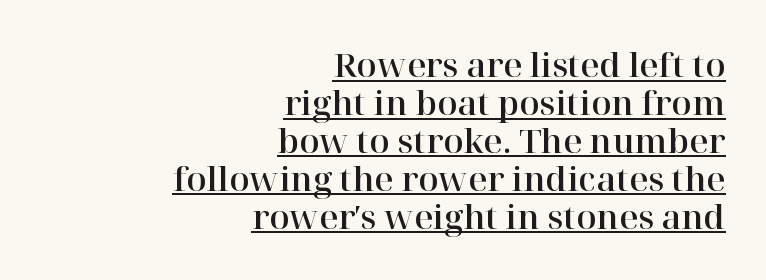
Q: Is the text italic (slanted)? A: No, it is upright.
Q: Is the typeface a serif or a sans-serif typeface? A: Serif.
Q: Is the text underlined? A: Yes.
Q: How is the paragraph aligned? A: Right-aligned.
Q: Is the spacing between letters normal or unusually wide? A: Normal.
Q: Is the spacing between lines tight, normal or loose? A: Tight.
Q: Width (condensed, normal, or wide)? A: Normal.
Q: Stroke contrast? A: High.
Q: x-height? A: Medium.
Q: Monospaced? A: No.
